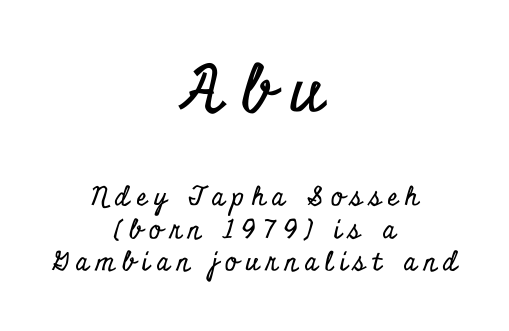
Does the type have serifs? Yes, each stem ends in a small foot. Words appear elongated and porous because spacing is wide. Each new line begins a customary step beneath the previous one.
